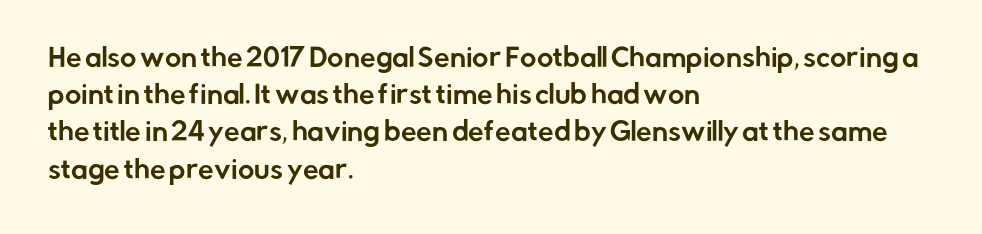
{"italic": "no", "underline": "no", "align": "left", "line_spacing": "normal", "line_spacing_ratio": 1.49, "letter_spacing": "normal", "letter_spacing_em": 0.0, "glyph_px": 25}
